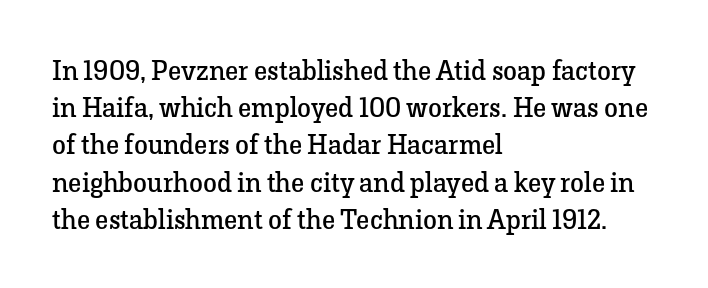
Q: Is the text bold? A: No.
Q: Is the text italic (slanted)? A: No, it is upright.
Q: Is the typeface a serif or a sans-serif typeface? A: Serif.
Q: Is the text underlined? A: No.
Q: How is the paragraph aligned? A: Left-aligned.
Q: Is the spacing between letters normal or unusually wide? A: Normal.
Q: Is the spacing between lines tight, normal or loose? A: Normal.
Q: Width (condensed, normal, or wide)? A: Normal.
Q: Stroke contrast? A: Low.
Q: x-height? A: Medium.
Q: Monospaced? A: No.
